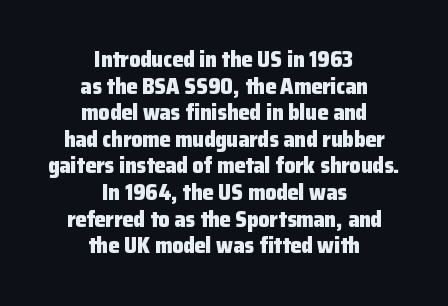
The image shows 22 px bold type, upright; set centered, line spacing 1.21x, normal letter spacing, not underlined.
